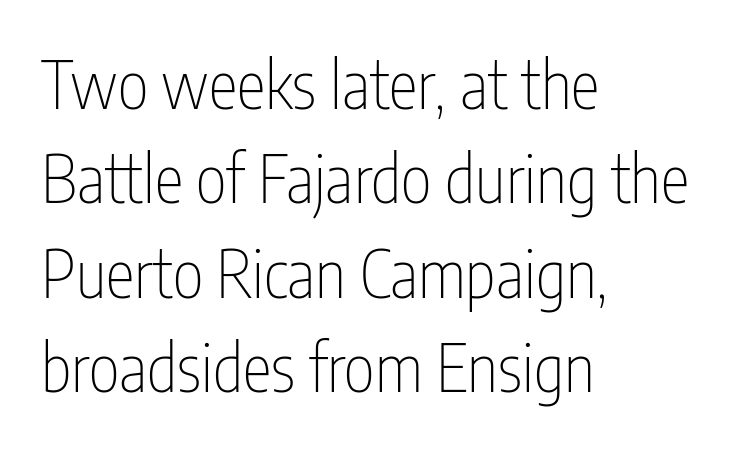
{"serif": "no", "italic": "no", "bold": "no", "weight": "thin", "width": "condensed", "stroke_contrast": "low", "x_height": "medium", "monospaced": "no", "underline": "no", "align": "left", "line_spacing": "normal", "line_spacing_ratio": 1.43, "letter_spacing": "normal", "letter_spacing_em": 0.0, "glyph_px": 66}
